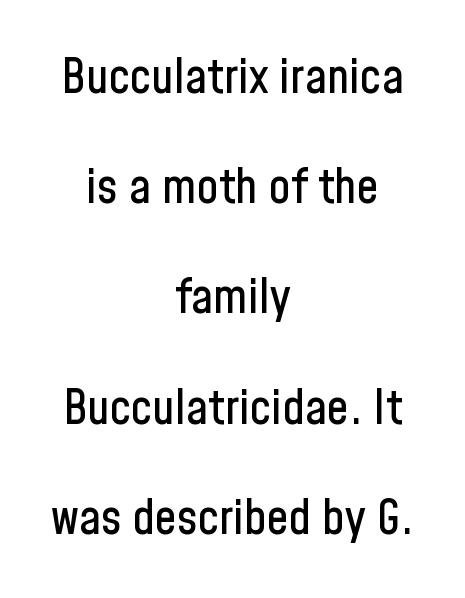
The image shows 49 px condensed sans-serif type, upright; set centered, loose line spacing (2.25x), normal letter spacing, not underlined; low stroke contrast and a medium x-height.
